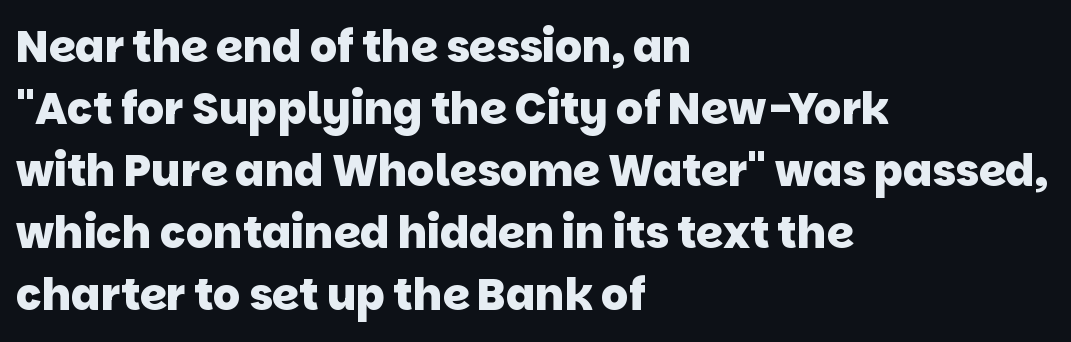
The characters display no serif detailing; their extremities are plain. Bare-footed words on every line. As a designer I'd log this as weight 700, bold. Proportional: the letters do not fall into vertical columns. Glyph-to-glyph distance matches everyday printed text. This sample is left-justified, so line endings fall wherever the words run out.
